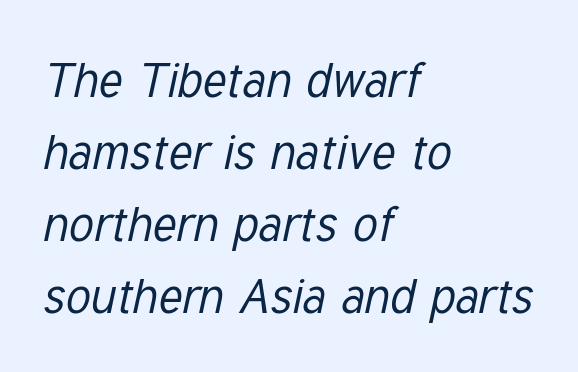
Q: Is the text bold? A: No.
Q: Is the text italic (slanted)? A: Yes, it leans right by about 12 degrees.
Q: Is the text underlined? A: No.
Q: How is the paragraph aligned? A: Left-aligned.
Q: Is the spacing between letters normal or unusually wide? A: Normal.
Q: Is the spacing between lines tight, normal or loose? A: Normal.
Q: Width (condensed, normal, or wide)? A: Condensed.
Q: Stroke contrast? A: Low.
Q: x-height? A: Medium.
Q: Monospaced? A: No.
